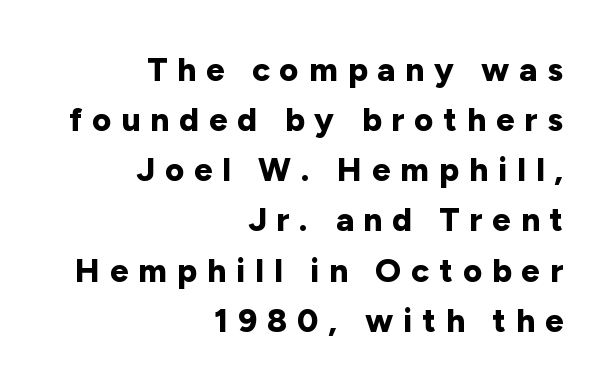
Q: Is the text bold? A: Yes.
Q: Is the text italic (slanted)? A: No, it is upright.
Q: Is the typeface a serif or a sans-serif typeface? A: Sans-serif.
Q: Is the text underlined? A: No.
Q: How is the paragraph aligned? A: Right-aligned.
Q: Is the spacing between letters normal or unusually wide? A: Unusually wide.
Q: Is the spacing between lines tight, normal or loose? A: Normal.
Q: Width (condensed, normal, or wide)? A: Normal.
Q: Stroke contrast? A: Low.
Q: x-height? A: Medium.
Q: Monospaced? A: No.
